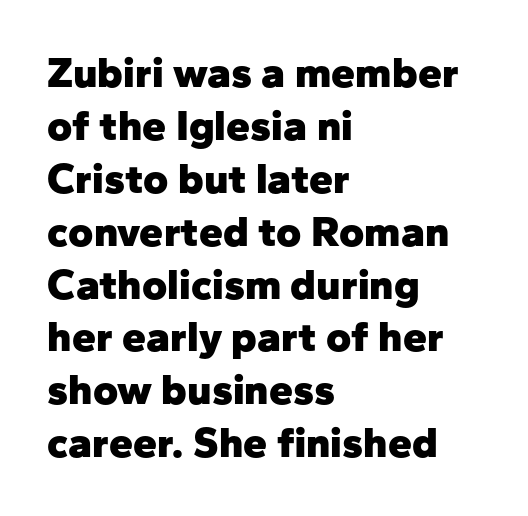
Q: Is the text bold? A: Yes.
Q: Is the text italic (slanted)? A: No, it is upright.
Q: Is the typeface a serif or a sans-serif typeface? A: Sans-serif.
Q: Is the text underlined? A: No.
Q: How is the paragraph aligned? A: Left-aligned.
Q: Is the spacing between letters normal or unusually wide? A: Normal.
Q: Width (condensed, normal, or wide)? A: Normal.
Q: Stroke contrast? A: Low.
Q: x-height? A: Medium.
Q: Monospaced? A: No.
